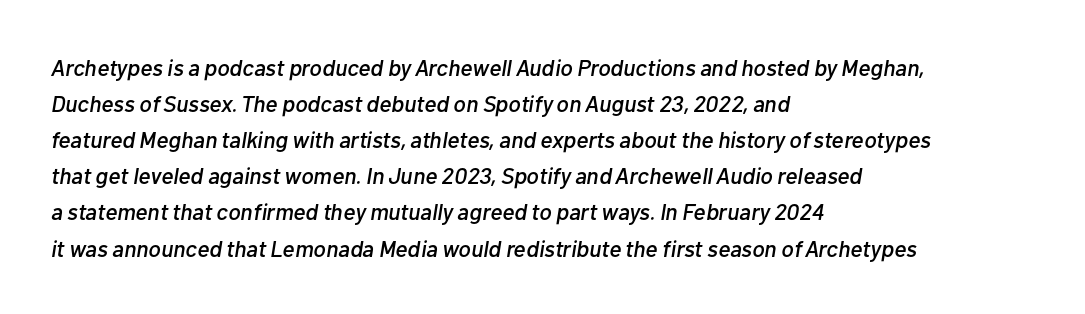
Q: Is the text italic (slanted)? A: Yes, it leans right by about 10 degrees.
Q: Is the text underlined? A: No.
Q: How is the paragraph aligned? A: Left-aligned.
Q: Is the spacing between letters normal or unusually wide? A: Normal.
Q: Is the spacing between lines tight, normal or loose? A: Normal.
